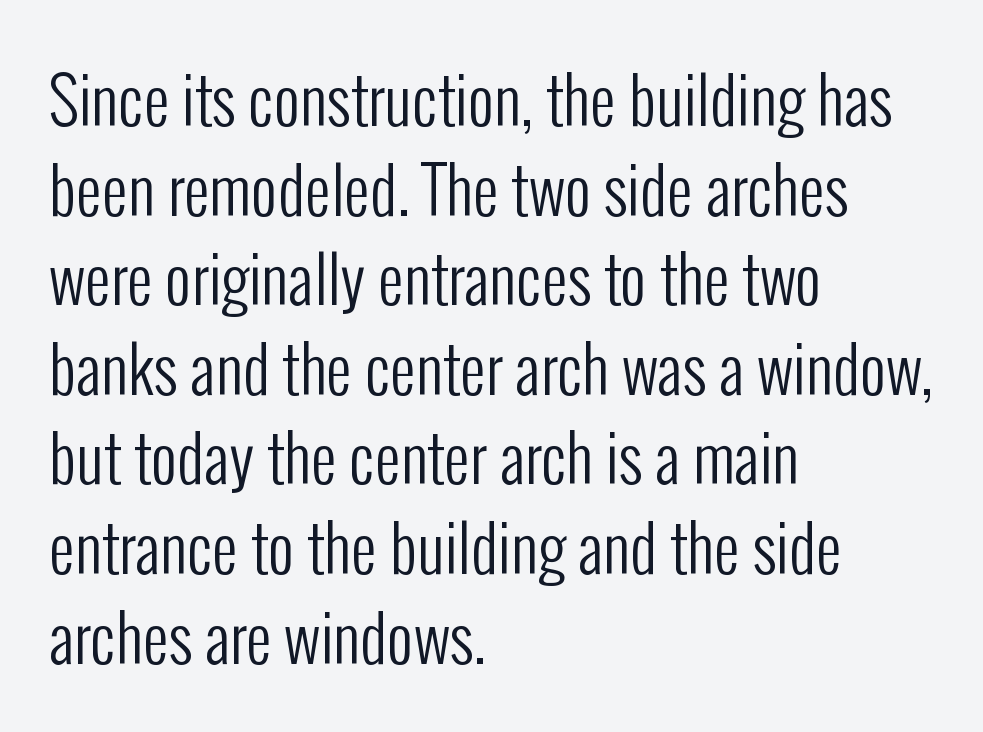
Rows of type keep a routine distance in the vertical direction. The designer went with a sans here, leaving each stem footless. Where is the straight margin? On the left. These lines are rendered in a variable-pitch font. Letters have the restrained weight of plain body copy at most. Students, note that the glyphs here touch the page at normal intervals.
